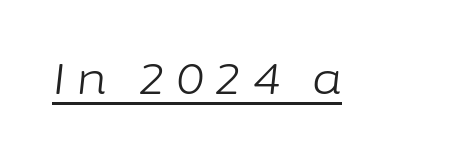
{"italic": "yes", "lean": "right", "slant_degrees": 6, "bold": "no", "weight": "light", "width": "normal", "stroke_contrast": "low", "x_height": "medium", "monospaced": "no", "underline": "yes", "letter_spacing": "wide", "letter_spacing_em": 0.23, "glyph_px": 44}
